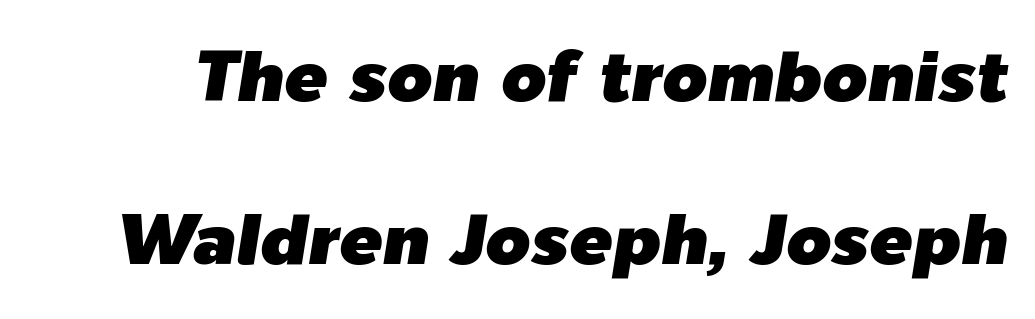
{"italic": "yes", "lean": "right", "slant_degrees": 9, "width": "normal", "stroke_contrast": "low", "x_height": "medium", "monospaced": "no", "underline": "no", "line_spacing": "loose", "line_spacing_ratio": 2.26, "letter_spacing": "normal", "letter_spacing_em": 0.0, "glyph_px": 72}
